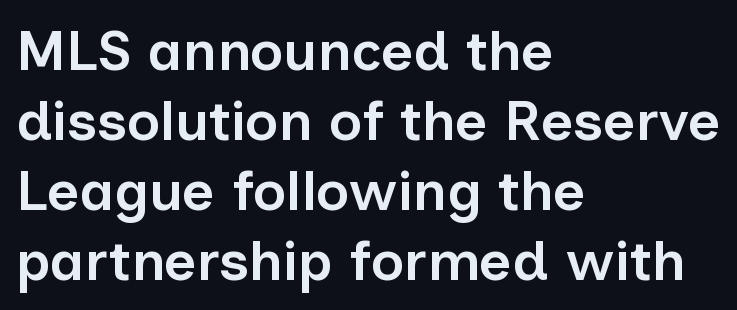
The image shows 56 px semibold sans-serif type, upright; set left-aligned, normal line spacing (1.25x), normal letter spacing, not underlined; low stroke contrast and a medium x-height.
